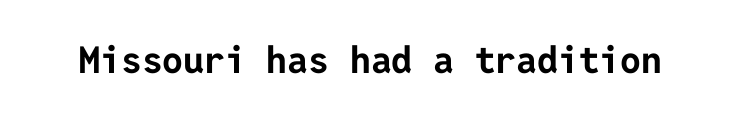
{"serif": "no", "italic": "no", "bold": "yes", "weight": "bold", "width": "normal", "stroke_contrast": "low", "x_height": "medium", "underline": "no", "letter_spacing": "normal", "letter_spacing_em": 0.0, "glyph_px": 37}
